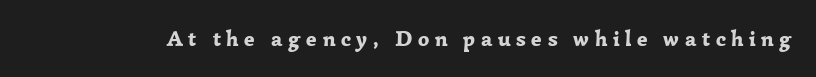
Q: Is the text bold? A: Yes.
Q: Is the text italic (slanted)? A: No, it is upright.
Q: Is the text underlined? A: No.
Q: Is the spacing between letters normal or unusually wide? A: Unusually wide.
